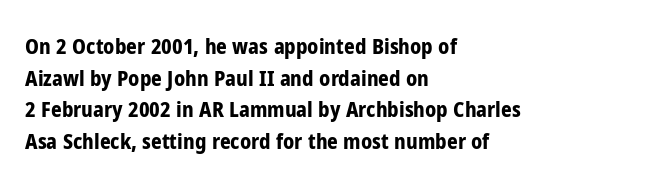
The image shows 21 px bold type, upright; set left-aligned, normal line spacing (1.51x), normal letter spacing, not underlined.
